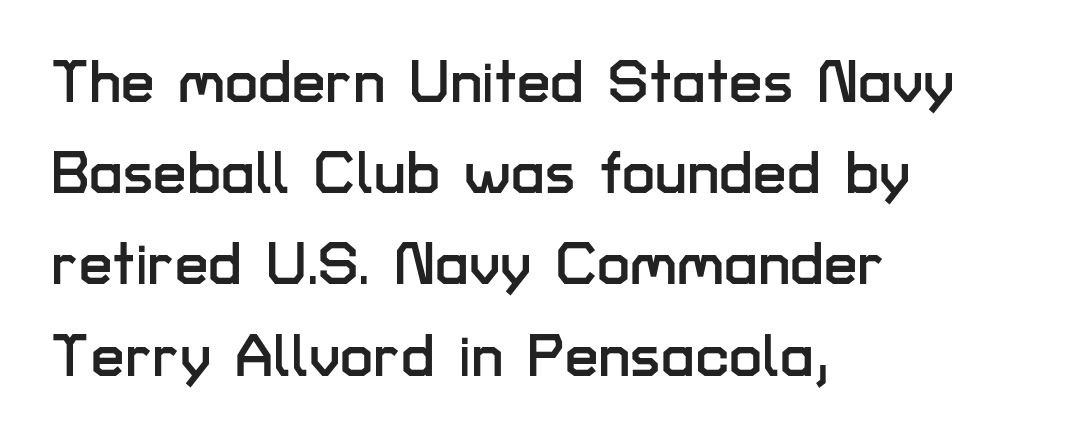
Q: Is the text italic (slanted)? A: No, it is upright.
Q: Is the typeface a serif or a sans-serif typeface? A: Sans-serif.
Q: Is the text underlined? A: No.
Q: How is the paragraph aligned? A: Left-aligned.
Q: Is the spacing between letters normal or unusually wide? A: Normal.
Q: Is the spacing between lines tight, normal or loose? A: Normal.
Q: Width (condensed, normal, or wide)? A: Normal.
Q: Stroke contrast? A: Low.
Q: x-height? A: Medium.
Q: Monospaced? A: No.
